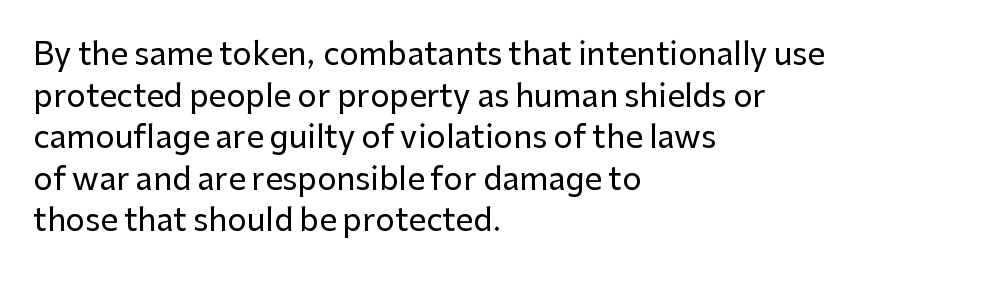
{"serif": "no", "italic": "no", "width": "normal", "stroke_contrast": "low", "x_height": "medium", "monospaced": "no", "underline": "no", "align": "left", "line_spacing": "normal", "line_spacing_ratio": 1.34, "letter_spacing": "normal", "letter_spacing_em": 0.0, "glyph_px": 31}
